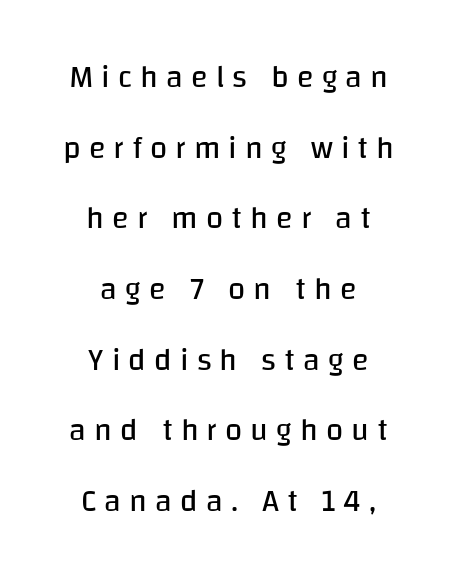
Q: Is the text bold? A: No.
Q: Is the text italic (slanted)? A: No, it is upright.
Q: Is the typeface a serif or a sans-serif typeface? A: Sans-serif.
Q: Is the text underlined? A: No.
Q: How is the paragraph aligned? A: Centered.
Q: Is the spacing between letters normal or unusually wide? A: Unusually wide.
Q: Is the spacing between lines tight, normal or loose? A: Loose.
Q: Width (condensed, normal, or wide)? A: Normal.
Q: Stroke contrast? A: Low.
Q: x-height? A: Large.
Q: Monospaced? A: No.
